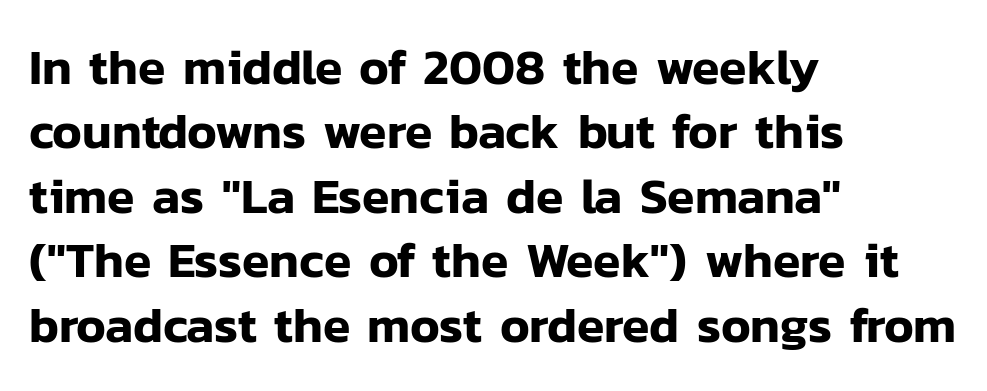
The image shows 50 px sans-serif type, upright; set left-aligned, normal line spacing (1.29x), normal letter spacing, not underlined; low stroke contrast and a medium x-height.
